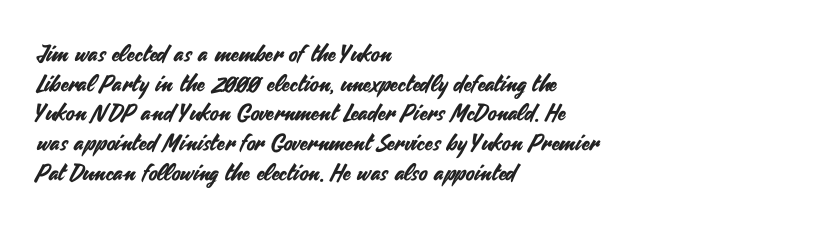
{"underline": "no", "align": "left", "line_spacing": "normal", "line_spacing_ratio": 1.29, "letter_spacing": "normal", "letter_spacing_em": 0.0, "glyph_px": 23}
